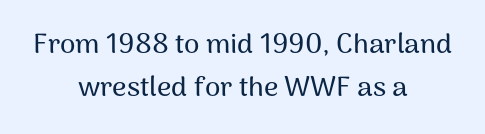
The image shows 28 px sans-serif type, upright; set centered, normal line spacing (1.52x), normal letter spacing, not underlined; medium stroke contrast and a medium x-height.
